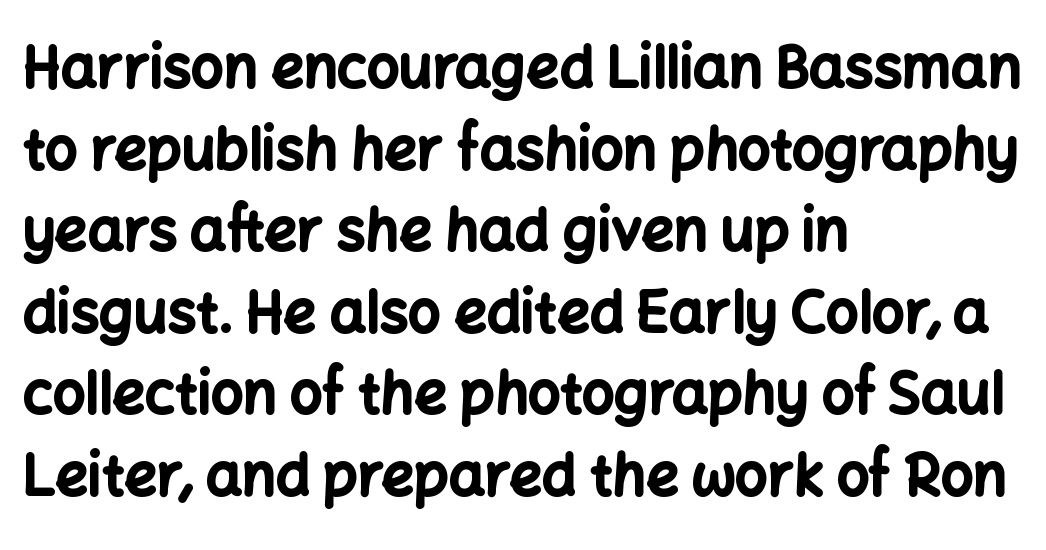
All the whitespace from short lines collects on the right. Quick note: not italic, upright. Do the characters align in a grid? No, the font is proportional. The text was rendered using a sans face with plain stroke endings. Weight check: bold — yes, fully. In terms of leading, this rendering sits right in the middle.
